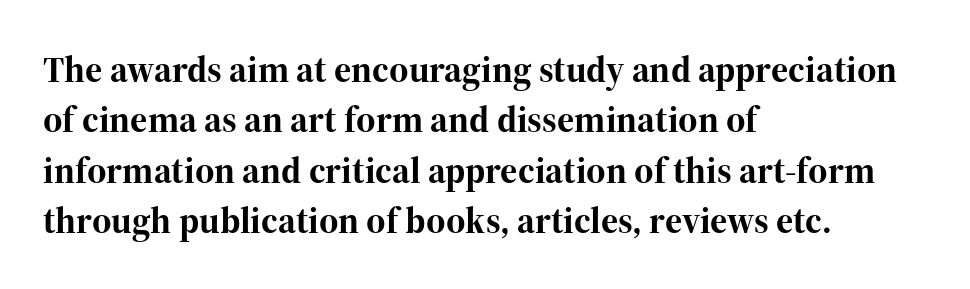
Q: Is the text bold? A: Yes.
Q: Is the text italic (slanted)? A: No, it is upright.
Q: Is the typeface a serif or a sans-serif typeface? A: Serif.
Q: Is the text underlined? A: No.
Q: How is the paragraph aligned? A: Left-aligned.
Q: Is the spacing between letters normal or unusually wide? A: Normal.
Q: Is the spacing between lines tight, normal or loose? A: Normal.
Q: Width (condensed, normal, or wide)? A: Normal.
Q: Stroke contrast? A: High.
Q: x-height? A: Medium.
Q: Monospaced? A: No.
